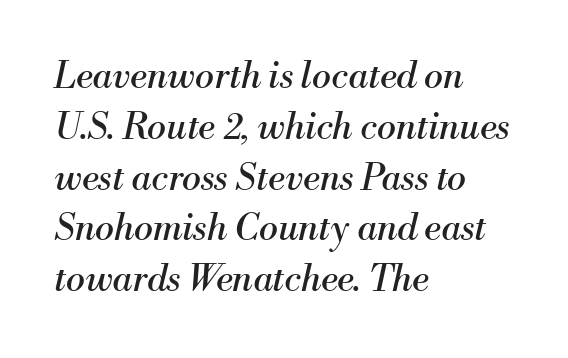
Q: Is the text bold? A: No.
Q: Is the text italic (slanted)? A: Yes, it leans right by about 13 degrees.
Q: Is the typeface a serif or a sans-serif typeface? A: Serif.
Q: Is the text underlined? A: No.
Q: How is the paragraph aligned? A: Left-aligned.
Q: Is the spacing between letters normal or unusually wide? A: Normal.
Q: Is the spacing between lines tight, normal or loose? A: Normal.
Q: Width (condensed, normal, or wide)? A: Normal.
Q: Stroke contrast? A: Medium.
Q: x-height? A: Small.
Q: Monospaced? A: No.
